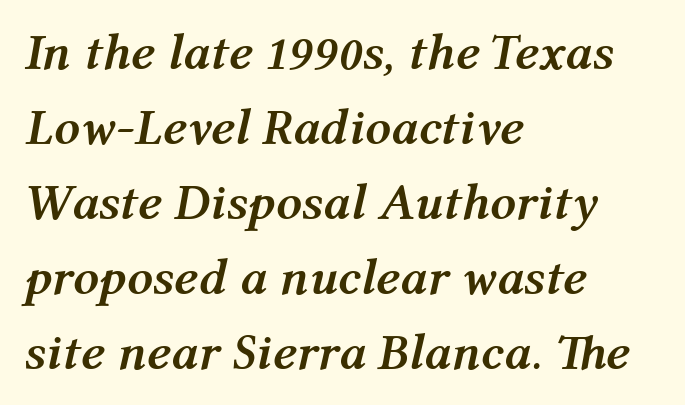
{"italic": "yes", "lean": "right", "slant_degrees": 12, "bold": "yes", "weight": "semibold", "width": "normal", "stroke_contrast": "medium", "x_height": "medium", "monospaced": "no", "underline": "no", "align": "left", "line_spacing": "normal", "line_spacing_ratio": 1.47, "letter_spacing": "normal", "letter_spacing_em": 0.0, "glyph_px": 51}
